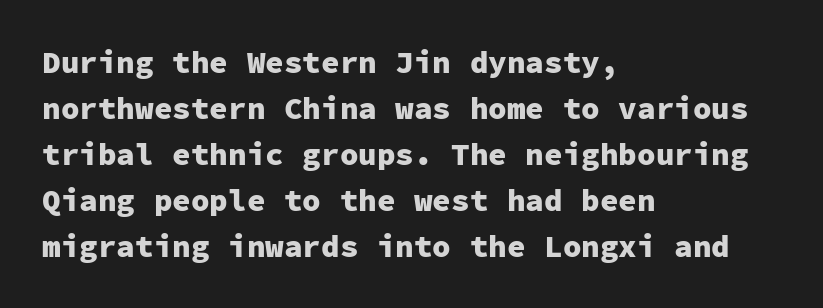
Unlike italic type, these characters show no tilt at all. The rendering anchors every line to the left-hand side. Has an underline been added? It has not. How are the letters spaced? Ordinarily, with no added tracking.
